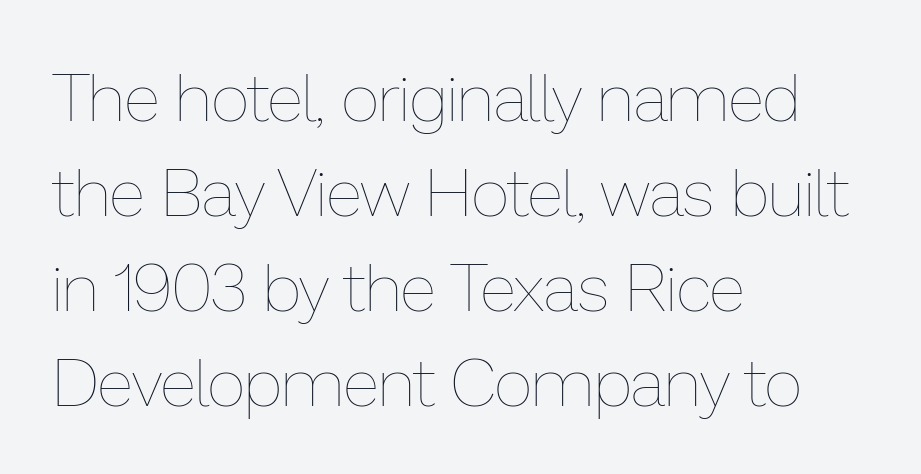
The strokes carry an ordinary text weight at most. This rendering leaves character spacing at its baseline value. Unmarked baselines from the first word to the last. Successive baselines arrive at the customary interval.
